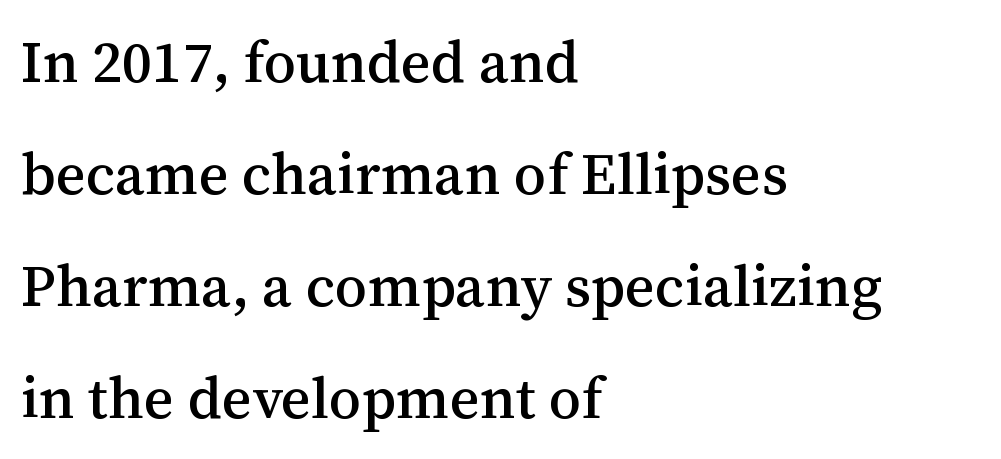
Compared with a centered layout, this one pins lines to the left instead. A typesetter would mark this as roman, not italic. Successive baselines arrive slowly, with a big drop between each. Serifs: yes, visible at the terminals of the letterforms. Here the designer chose a conventional face with non-uniform glyph widths. Only glyphs here, with clear space below each row.
